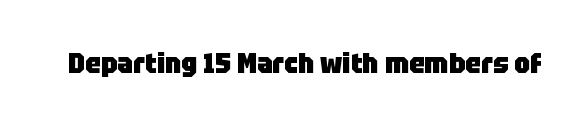
The image shows 28 px heavy sans-serif type, upright; set normal letter spacing, not underlined; low stroke contrast and a large x-height.
